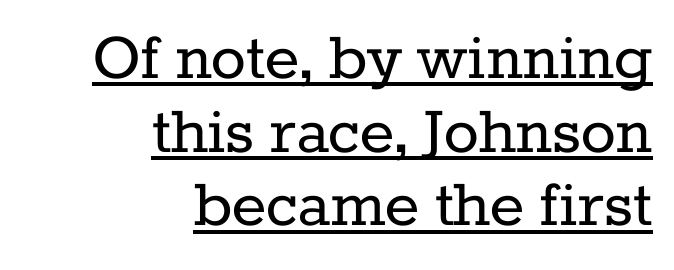
{"serif": "yes", "italic": "no", "bold": "no", "weight": "regular", "width": "normal", "stroke_contrast": "low", "x_height": "medium", "monospaced": "no", "underline": "yes", "align": "right", "line_spacing": "tight", "line_spacing_ratio": 1.01, "letter_spacing": "normal", "letter_spacing_em": 0.0, "glyph_px": 73}
